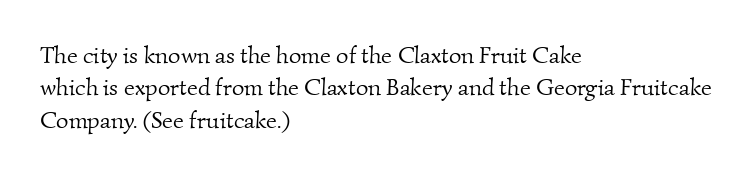
{"bold": "no", "underline": "no", "align": "left", "line_spacing": "normal", "line_spacing_ratio": 1.35, "letter_spacing": "normal", "letter_spacing_em": 0.0, "glyph_px": 24}
